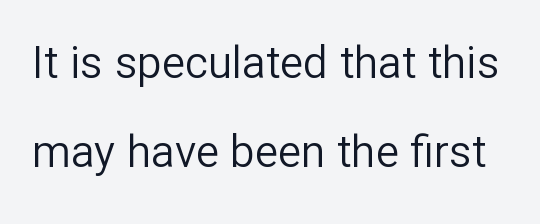
Q: Is the text bold? A: No.
Q: Is the text italic (slanted)? A: No, it is upright.
Q: Is the typeface a serif or a sans-serif typeface? A: Sans-serif.
Q: Is the text underlined? A: No.
Q: Is the spacing between letters normal or unusually wide? A: Normal.
Q: Is the spacing between lines tight, normal or loose? A: Loose.
Q: Width (condensed, normal, or wide)? A: Normal.
Q: Stroke contrast? A: Low.
Q: x-height? A: Medium.
Q: Monospaced? A: No.
